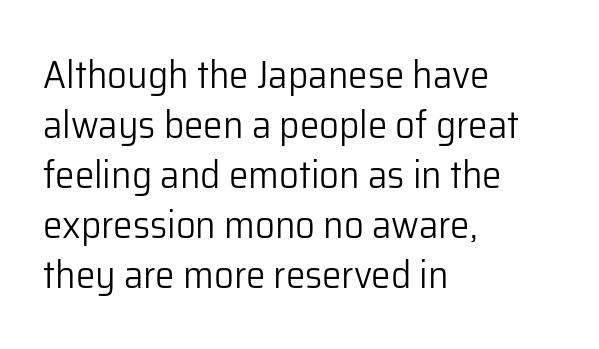
Stroke mass is kept to a normal reading level or below. Nothing sits at the stroke ends, so this counts as sans-serif. Horizontally, the lines are justified to the leading edge only. The area under the type is left untouched.
